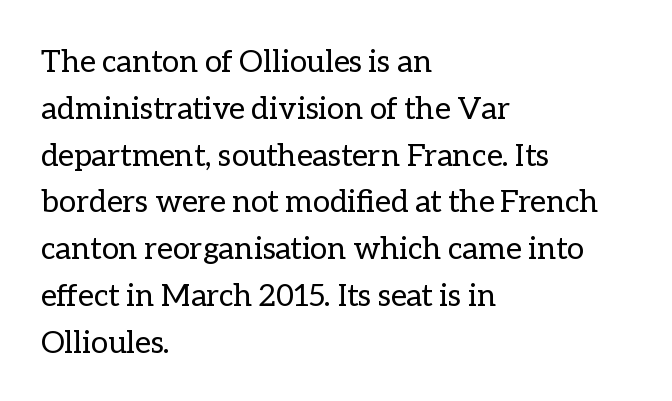
Q: Is the text bold? A: No.
Q: Is the text italic (slanted)? A: No, it is upright.
Q: Is the text underlined? A: No.
Q: How is the paragraph aligned? A: Left-aligned.
Q: Is the spacing between letters normal or unusually wide? A: Normal.
Q: Is the spacing between lines tight, normal or loose? A: Normal.
Q: Width (condensed, normal, or wide)? A: Normal.
Q: Stroke contrast? A: Low.
Q: x-height? A: Medium.
Q: Monospaced? A: No.
